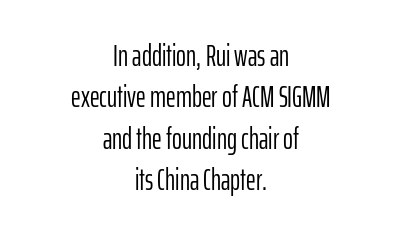
Q: Is the text bold? A: No.
Q: Is the text italic (slanted)? A: No, it is upright.
Q: Is the typeface a serif or a sans-serif typeface? A: Sans-serif.
Q: Is the text underlined? A: No.
Q: How is the paragraph aligned? A: Centered.
Q: Is the spacing between letters normal or unusually wide? A: Normal.
Q: Is the spacing between lines tight, normal or loose? A: Normal.
Q: Width (condensed, normal, or wide)? A: Condensed.
Q: Stroke contrast? A: Low.
Q: x-height? A: Medium.
Q: Monospaced? A: No.
